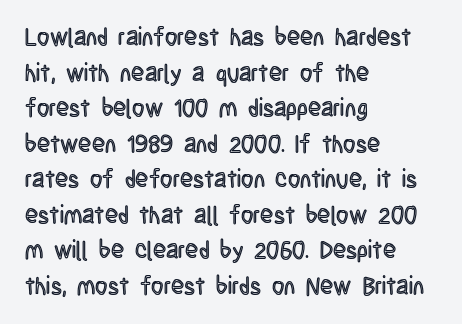
The lettering holds an erect, upright posture throughout. Inter-character spacing is left at the font's built-in metrics. The glyphs are unaccompanied by any horizontal stroke below them. Horizontal alignment here is leftward, the default for most running prose. Is there much room between lines? A standard amount, neither cramped nor airy.
